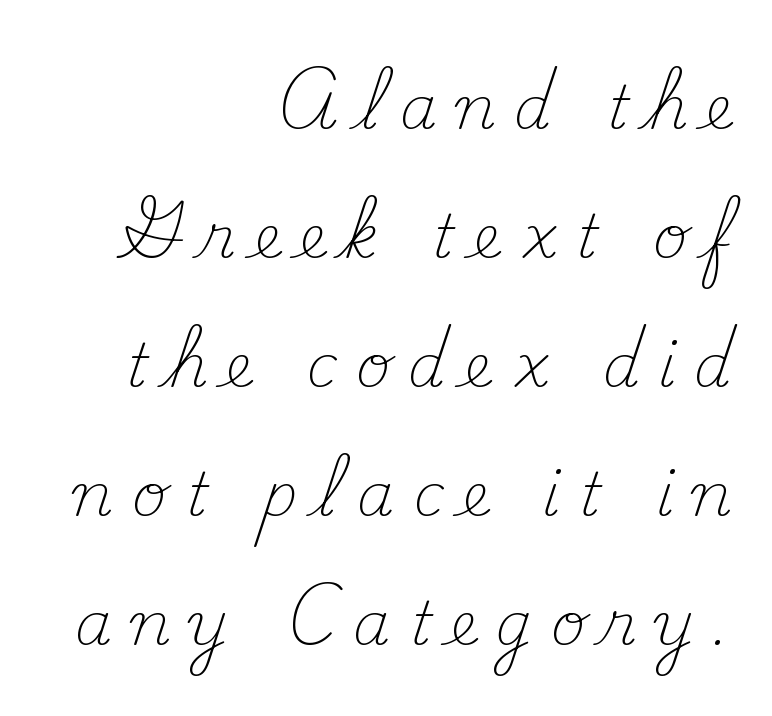
Q: Is the text bold? A: No.
Q: Is the text italic (slanted)? A: Yes.
Q: Is the typeface a serif or a sans-serif typeface? A: Serif.
Q: Is the text underlined? A: No.
Q: How is the paragraph aligned? A: Right-aligned.
Q: Is the spacing between letters normal or unusually wide? A: Unusually wide.
Q: Is the spacing between lines tight, normal or loose? A: Loose.
Q: Width (condensed, normal, or wide)? A: Normal.
Q: Stroke contrast? A: Medium.
Q: x-height? A: Small.
Q: Monospaced? A: No.
